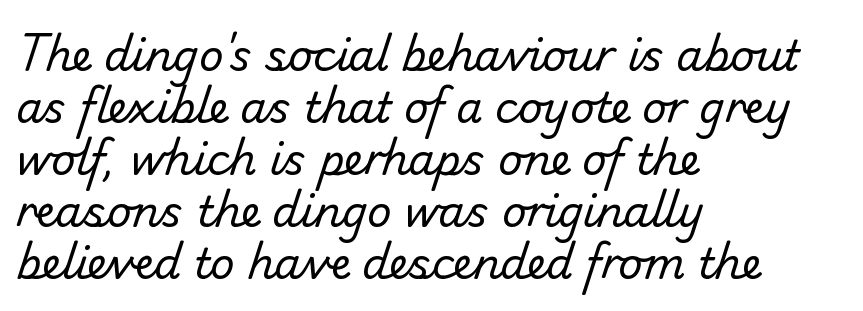
{"serif": "no", "bold": "no", "weight": "regular", "width": "normal", "stroke_contrast": "low", "x_height": "small", "monospaced": "no", "underline": "no", "align": "left", "line_spacing_ratio": 1.24, "letter_spacing": "normal", "letter_spacing_em": 0.0, "glyph_px": 42}
